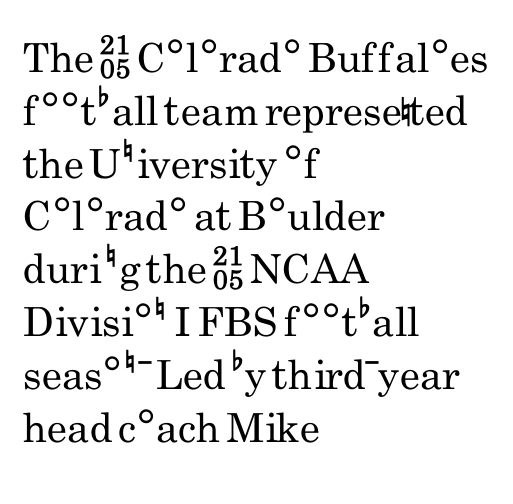
{"serif": "no", "italic": "no", "bold": "no", "weight": "regular", "width": "condensed", "stroke_contrast": "low", "x_height": "small", "monospaced": "no", "underline": "no", "align": "left", "line_spacing": "normal", "line_spacing_ratio": 1.32, "letter_spacing": "normal", "letter_spacing_em": 0.0, "glyph_px": 40}
